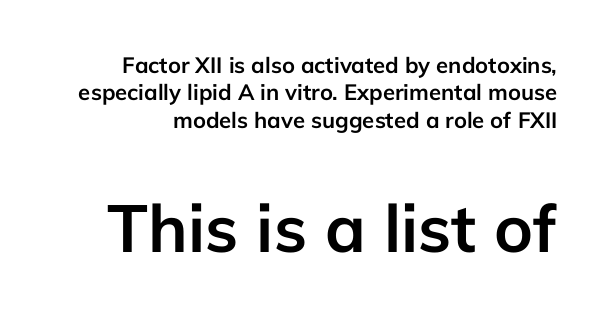
The image shows 66 px semibold sans-serif type, upright; set normal line spacing (1.25x), normal letter spacing, not underlined; the second (bottom) block is 3.0x larger; low stroke contrast and a medium x-height.
